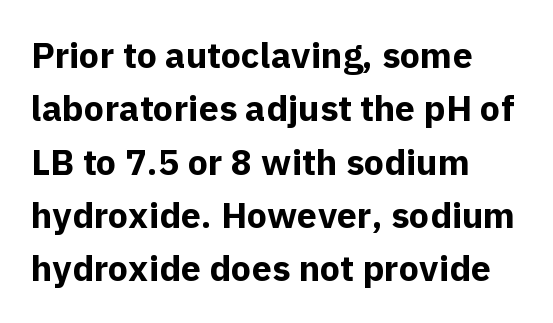
{"serif": "no", "italic": "no", "bold": "yes", "weight": "bold", "width": "normal", "x_height": "medium", "monospaced": "no", "underline": "no", "align": "left", "line_spacing": "normal", "line_spacing_ratio": 1.48, "letter_spacing": "normal", "letter_spacing_em": 0.0, "glyph_px": 36}
